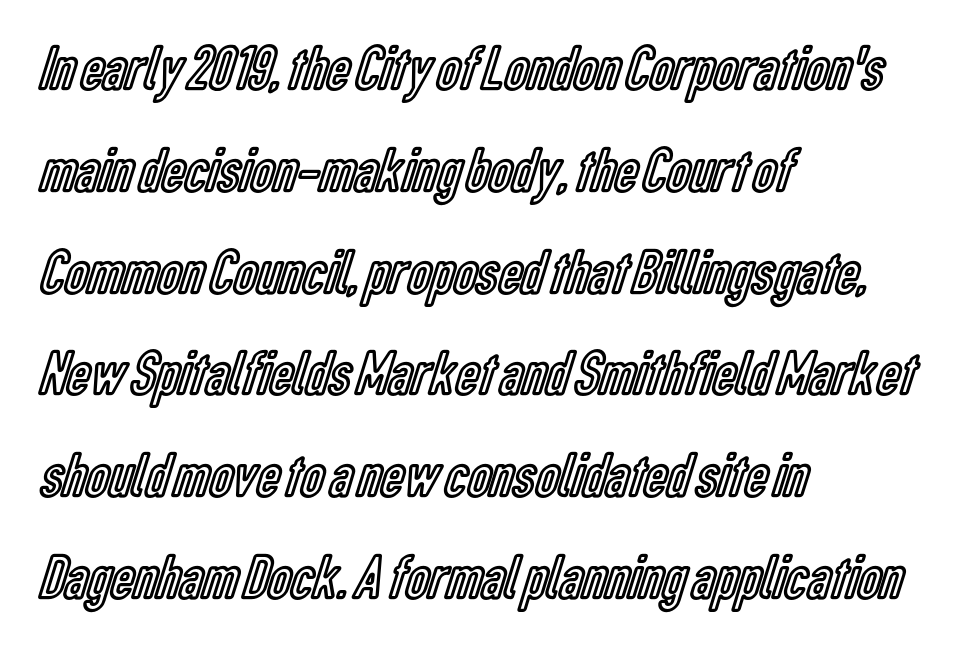
{"width": "condensed", "x_height": "medium", "monospaced": "no", "underline": "no", "align": "left", "line_spacing": "normal", "line_spacing_ratio": 1.59, "letter_spacing": "normal", "letter_spacing_em": 0.0, "glyph_px": 64}
